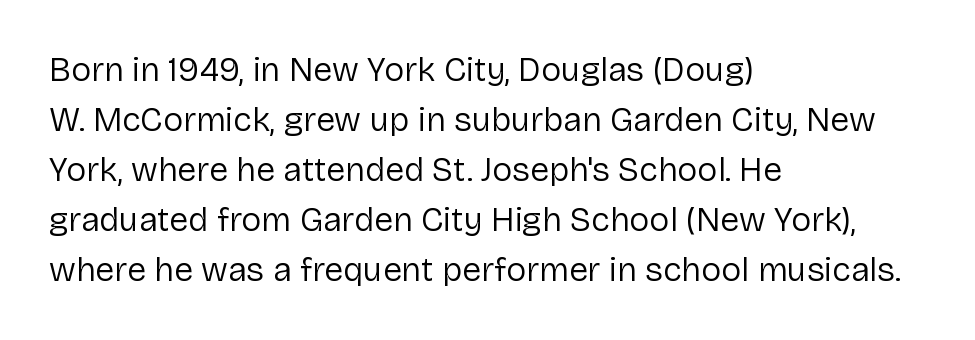
Q: Is the text bold? A: No.
Q: Is the text italic (slanted)? A: No, it is upright.
Q: Is the typeface a serif or a sans-serif typeface? A: Sans-serif.
Q: Is the text underlined? A: No.
Q: How is the paragraph aligned? A: Left-aligned.
Q: Is the spacing between letters normal or unusually wide? A: Normal.
Q: Is the spacing between lines tight, normal or loose? A: Normal.
Q: Width (condensed, normal, or wide)? A: Normal.
Q: Stroke contrast? A: Low.
Q: x-height? A: Medium.
Q: Monospaced? A: No.
